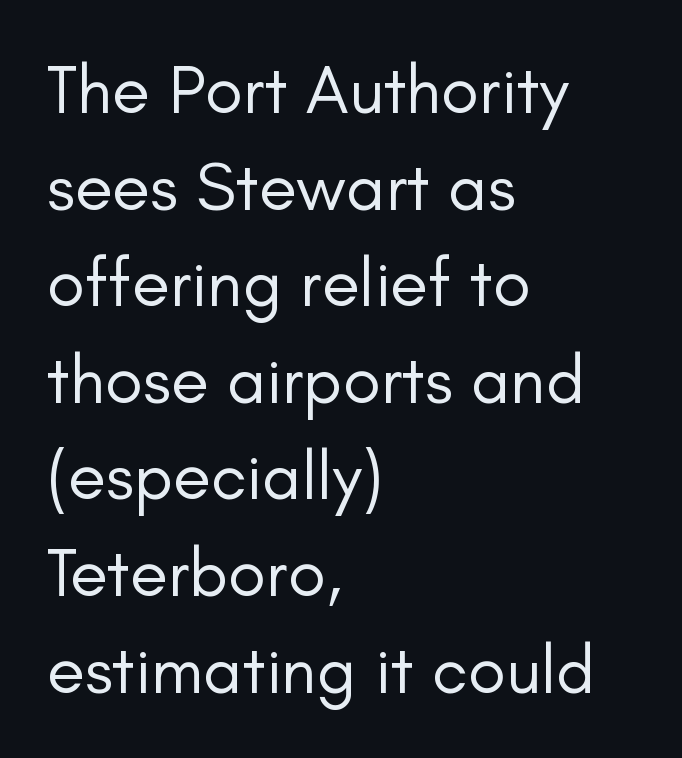
Casual observation: everything's shoved over to the left. The typeface has the unassuming heft of standard copy or less. Notice how the stems are strictly vertical — no italics here. Serifs: no, the terminals of the letterforms are clean.
